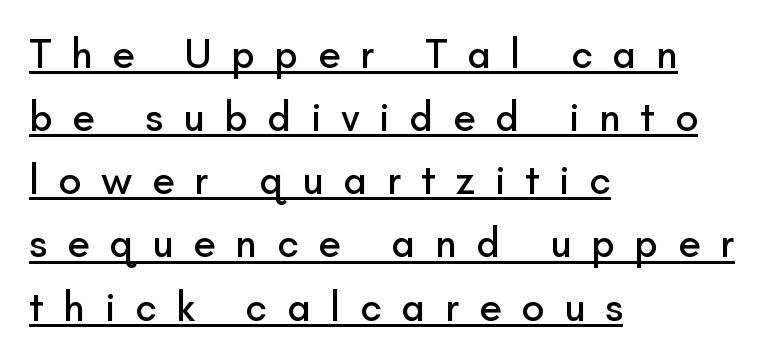
{"serif": "no", "italic": "no", "width": "normal", "stroke_contrast": "low", "x_height": "small", "monospaced": "no", "underline": "yes", "align": "left", "line_spacing": "normal", "line_spacing_ratio": 1.54, "letter_spacing": "wide", "letter_spacing_em": 0.48, "glyph_px": 41}
